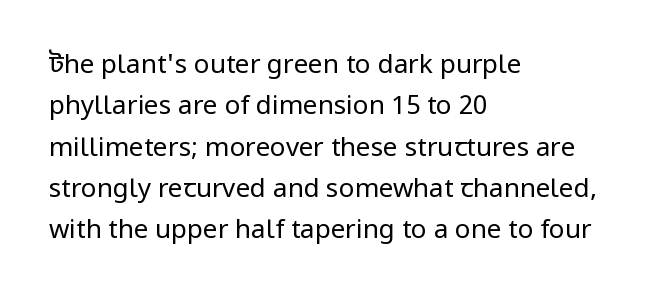
{"italic": "no", "bold": "no", "underline": "no", "align": "left", "line_spacing": "normal", "line_spacing_ratio": 1.59, "letter_spacing": "normal", "letter_spacing_em": 0.0, "glyph_px": 26}
